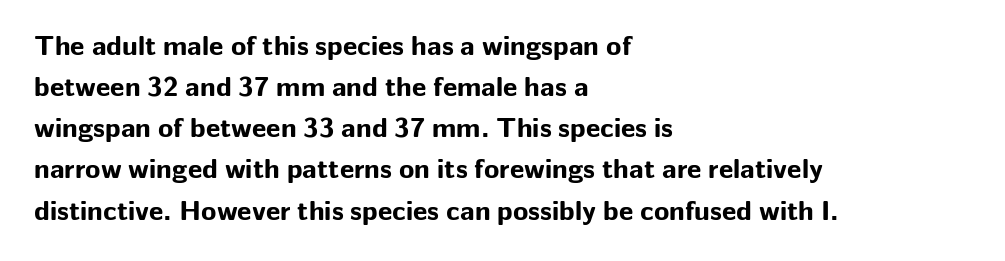
{"serif": "no", "italic": "no", "bold": "yes", "weight": "bold", "width": "normal", "stroke_contrast": "low", "x_height": "medium", "monospaced": "no", "underline": "no", "align": "left", "line_spacing": "normal", "line_spacing_ratio": 1.47, "letter_spacing": "normal", "letter_spacing_em": 0.0, "glyph_px": 28}
